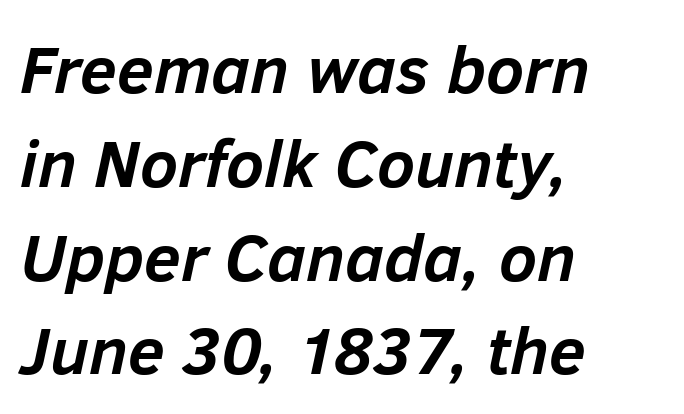
The image shows 67 px semibold type, italic (leaning right); set left-aligned, normal line spacing (1.4x), normal letter spacing, not underlined; low stroke contrast and a medium x-height.
